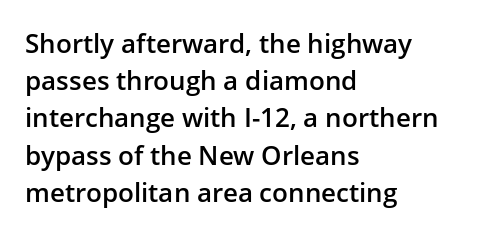
The image shows 26 px text type, upright; set left-aligned, normal line spacing (1.43x), normal letter spacing, not underlined.
